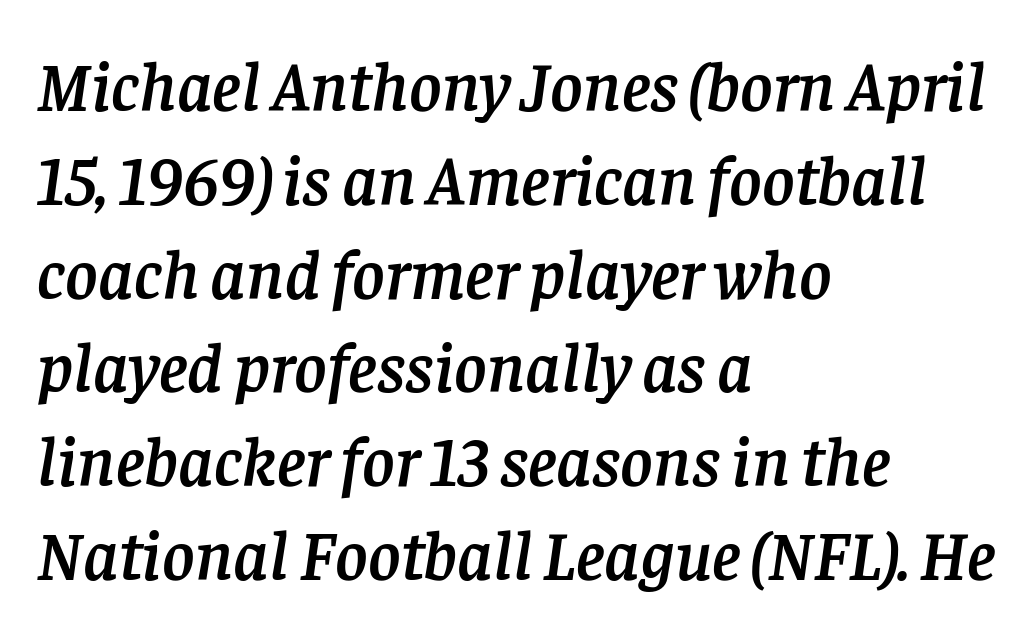
These lines keep a tight, regular rhythm from letter to letter. Lines of text with bare space underneath. Rendered with sloped, italic letterforms. The lines are quadded left.
